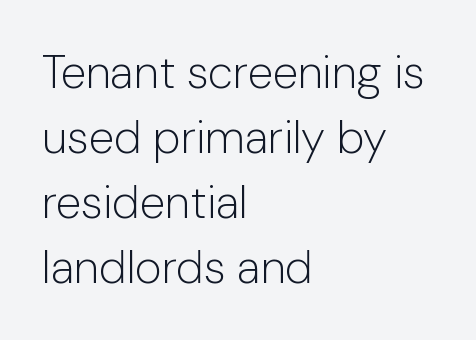
The image shows 46 px light sans-serif type, upright; set left-aligned, normal line spacing (1.41x), normal letter spacing, not underlined; low stroke contrast and a medium x-height.
